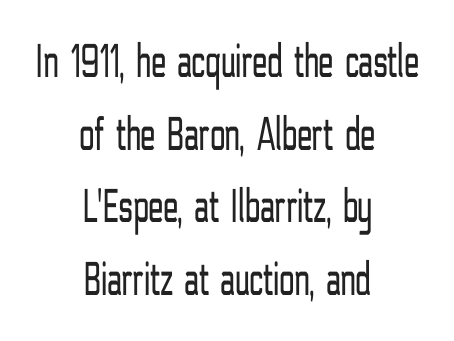
Look at the bottom of the vertical strokes: they stop flat, with no serifs. Stems and bowls with no extra thickness — not bold. The passage shown is typed in a proportional face where columns would drift. Caption: multi-line text, centered on the measure.
